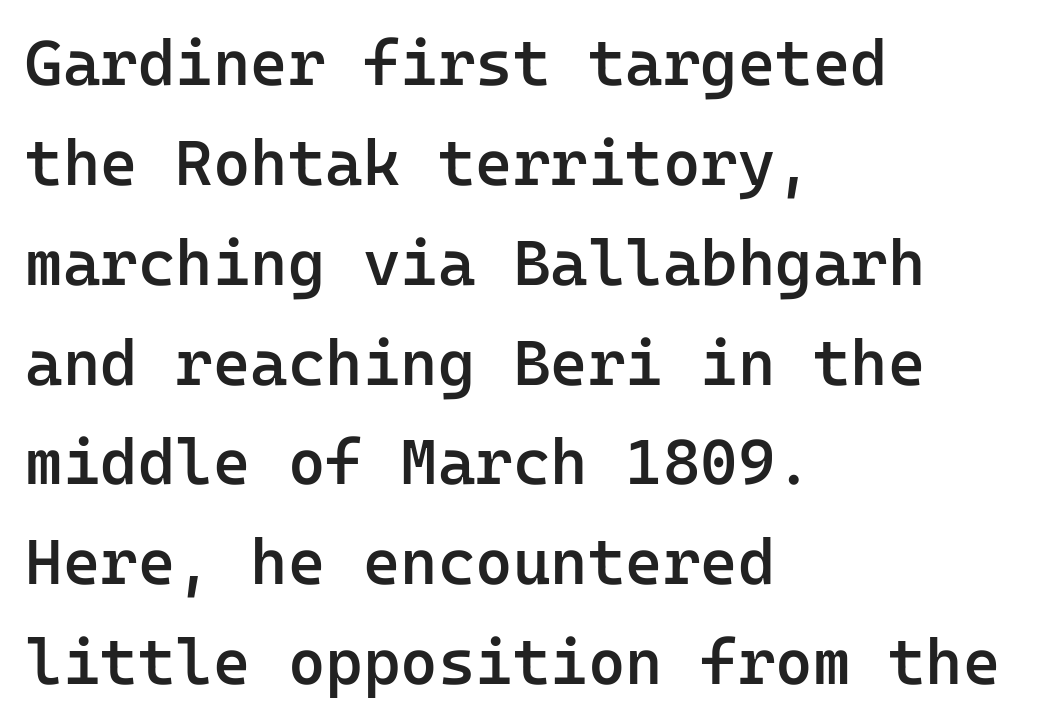
This sample is left-justified, so line endings fall wherever the words run out. The typesetting leans somewhat heavy: a semibold. A typesetter would call this monospace, since all characters share one set width. The passage shown has conventional tracking throughout. Compared with typical paragraphs, the rows here are spaced about the same. The rendering shows plain stroke endings on the letterforms — a sans-serif design.
